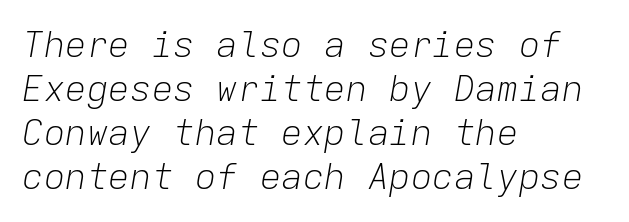
{"italic": "yes", "lean": "right", "slant_degrees": 9, "bold": "no", "weight": "light", "width": "normal", "stroke_contrast": "low", "x_height": "medium", "monospaced": "yes", "underline": "no", "align": "left", "line_spacing_ratio": 1.22, "letter_spacing": "normal", "letter_spacing_em": 0.0, "glyph_px": 36}
